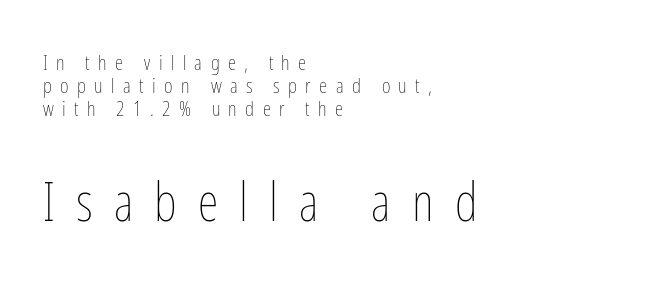
The image shows 53 px thin, condensed type, upright; set left-aligned, tight line spacing (1.09x), unusually wide letter spacing (+0.4 em), not underlined; the second (bottom) block is 2.52x larger; low stroke contrast and a medium x-height.
